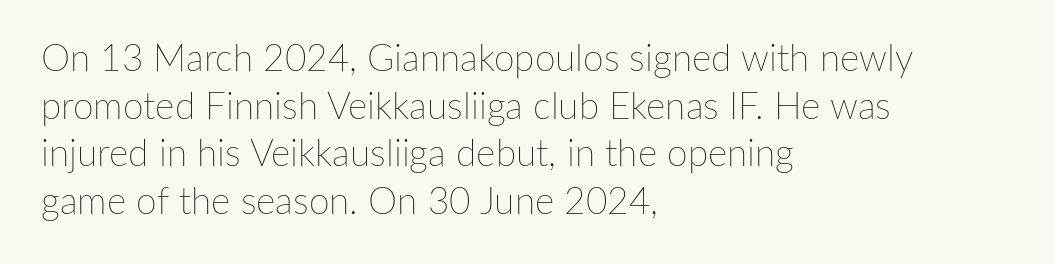
Vertical spacing — default. Short and long lines alike share a common starting point at left. Varying glyph widths throughout — classic text-font behaviour. Do the letters lean? They stand straight.
